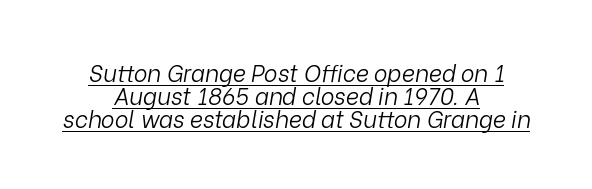
Bold? No — there's no thickening of the strokes. Caption: lettering with a line underneath. Nobody touched the tracking dial on this one. The compositor balanced each line on the midline. If you drew a line through each stem, it would be angled. A typesetter would call this leading minimal, almost set solid.
